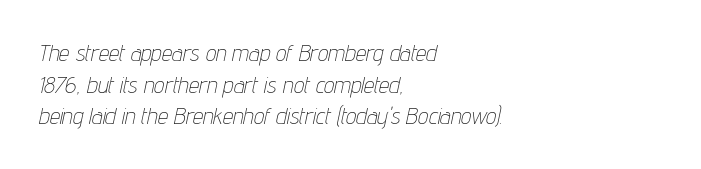
The image shows 23 px text type, italic (leaning right); set left-aligned, normal line spacing (1.37x), normal letter spacing, not underlined.
